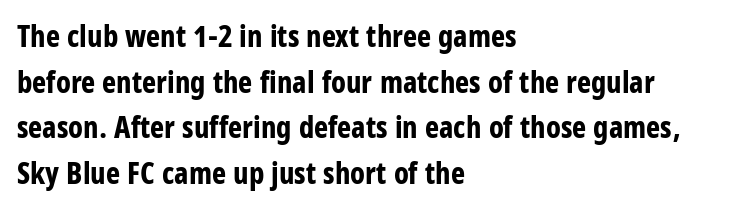
Plenty of ink on the page — the face is bold. A bare baseline throughout the passage. The face used here is proportionally spaced, like ordinary book or web type. This rendering employs a face without finishing strokes, i.e., a sans-serif. The passage is arranged the way most books set body copy — flush left.
